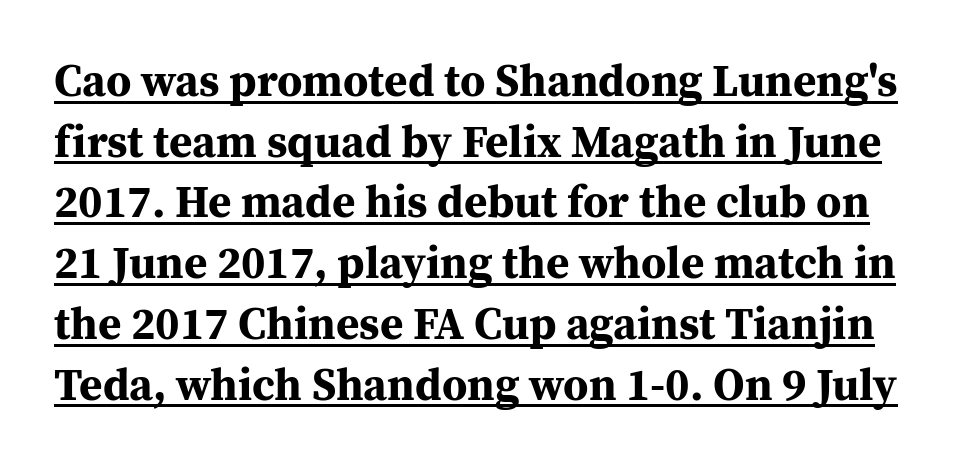
The image shows 45 px bold serif type, upright; set normal line spacing (1.35x), normal letter spacing, underlined; medium stroke contrast and a medium x-height.
